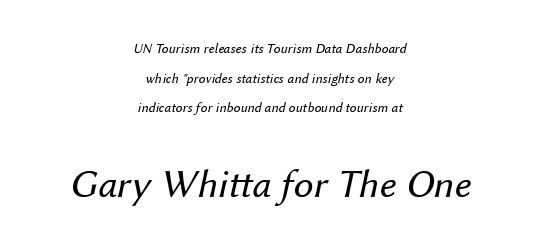
The image shows 40 px regular-weight type, italic (leaning right); set centered, loose line spacing (2.11x), normal letter spacing, not underlined; the second (bottom) block is 2.86x larger; medium stroke contrast and a medium x-height.
